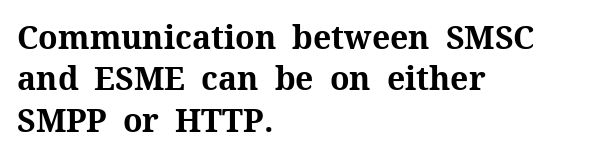
{"serif": "yes", "italic": "no", "bold": "yes", "weight": "bold", "width": "normal", "stroke_contrast": "medium", "x_height": "medium", "monospaced": "no", "underline": "no", "align": "left", "line_spacing": "normal", "line_spacing_ratio": 1.29, "letter_spacing": "normal", "letter_spacing_em": 0.0, "glyph_px": 32}
